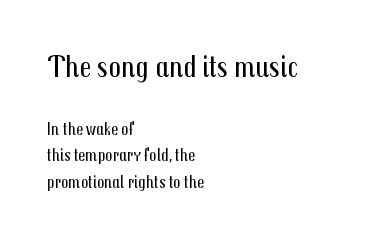
{"serif": "no", "italic": "no", "bold": "no", "weight": "regular", "width": "condensed", "stroke_contrast": "medium", "x_height": "medium", "monospaced": "no", "underline": "no", "align": "left", "line_spacing": "normal", "line_spacing_ratio": 1.46, "letter_spacing": "normal", "letter_spacing_em": 0.0, "larger_block": "first", "size_ratio": 1.72, "glyph_px": 31}
